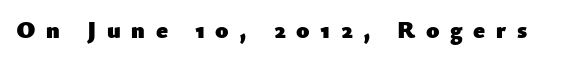
{"italic": "no", "bold": "yes", "underline": "no", "letter_spacing": "wide", "letter_spacing_em": 0.44, "glyph_px": 24}
